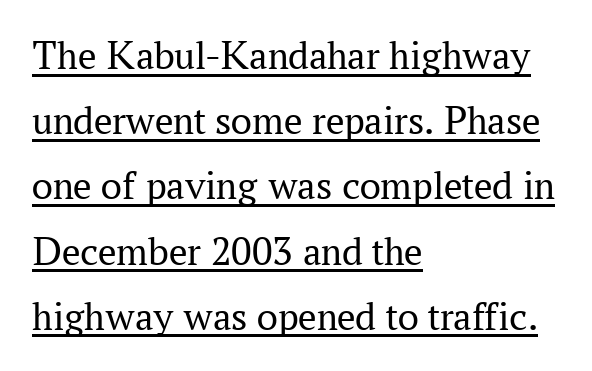
Alignment: flush left. The typesetter has applied underlining to the passage shown. This reads as an unemphasized weight, regular at the heaviest. What stands out about the letter spacing? Nothing — it is the standard amount. What's the leading like? Ordinary, nothing unusual.
